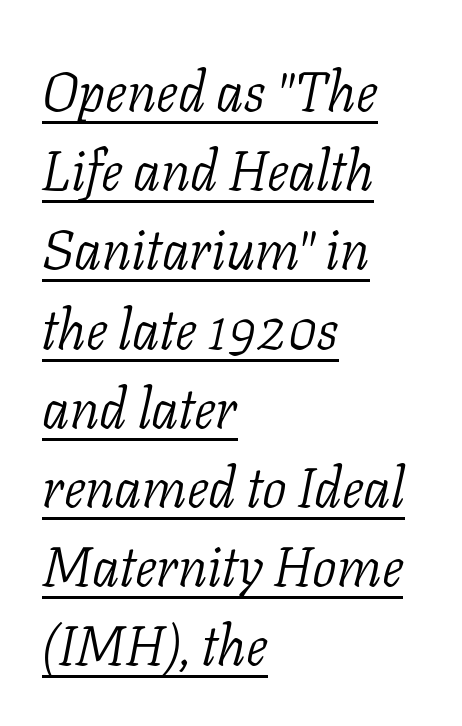
{"serif": "yes", "italic": "yes", "lean": "right", "slant_degrees": 11, "bold": "no", "weight": "light", "width": "normal", "stroke_contrast": "low", "x_height": "medium", "monospaced": "no", "underline": "yes", "align": "left", "line_spacing": "normal", "line_spacing_ratio": 1.44, "letter_spacing": "normal", "letter_spacing_em": 0.0, "glyph_px": 55}
